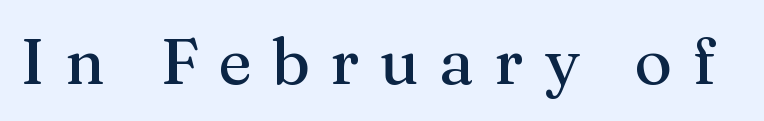
The image shows 65 px serif type, upright; set unusually wide letter spacing (+0.31 em), not underlined; medium stroke contrast and a medium x-height.
